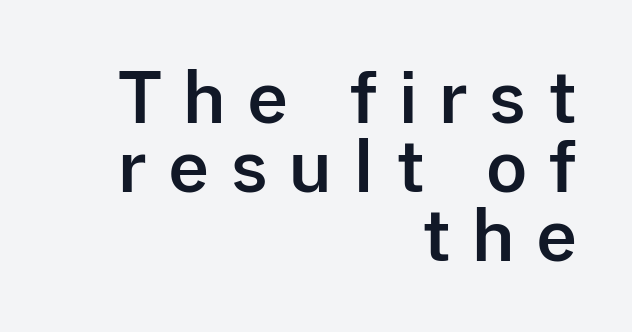
Letters rest on an invisible, unmarked baseline. Leading is clearly below the norm, producing a dense column. Proportional: the letters do not fall into vertical columns. If you drew a ruler down the right edge, every line would touch it. Honestly, the letter spacing is so wide it's the main thing you notice.
